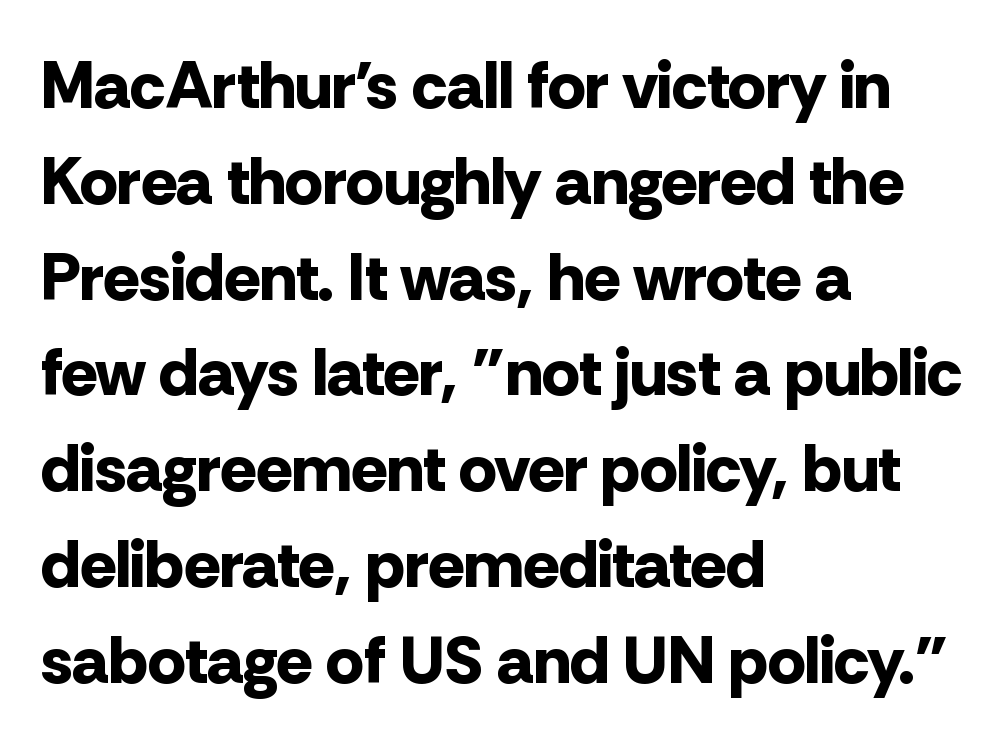
Alignment: flush left. Nobody drew a line under any word here. This is the regular roman posture of the typeface. Each glyph is drawn with heavy, bold strokes.
